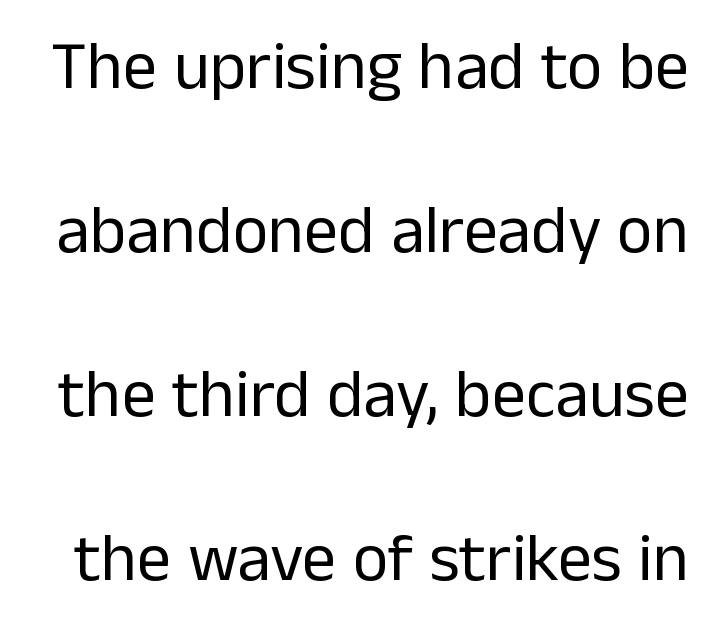
The image shows 68 px regular-weight sans-serif type, upright; set loose line spacing (2.41x), normal letter spacing, not underlined; low stroke contrast and a medium x-height.
